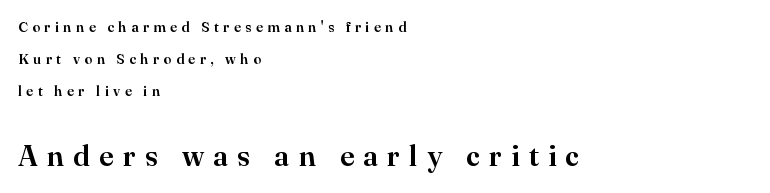
Q: Is the text italic (slanted)? A: No, it is upright.
Q: Is the typeface a serif or a sans-serif typeface? A: Serif.
Q: Is the text underlined? A: No.
Q: How is the paragraph aligned? A: Left-aligned.
Q: Is the spacing between letters normal or unusually wide? A: Unusually wide.
Q: Is the spacing between lines tight, normal or loose? A: Loose.
Q: Which block of text is set in a larger size, the first (top) or the second (bottom)? A: The second (bottom) one.
Q: Width (condensed, normal, or wide)? A: Normal.
Q: Stroke contrast? A: High.
Q: x-height? A: Small.
Q: Monospaced? A: No.
